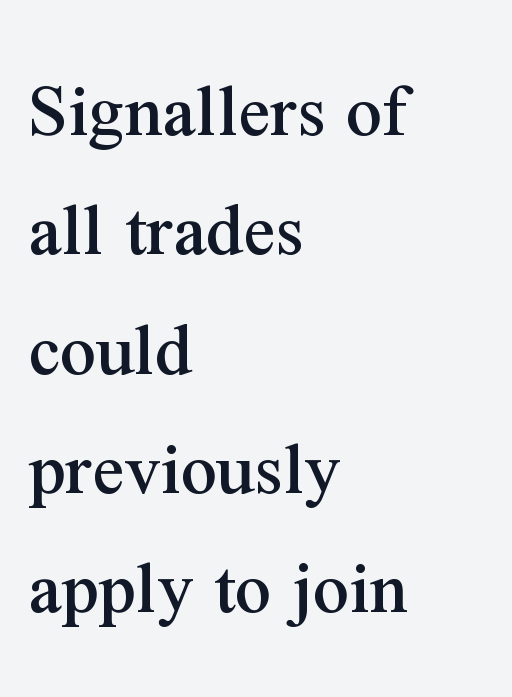
Q: Is the text italic (slanted)? A: No, it is upright.
Q: Is the typeface a serif or a sans-serif typeface? A: Serif.
Q: Is the text underlined? A: No.
Q: How is the paragraph aligned? A: Left-aligned.
Q: Is the spacing between letters normal or unusually wide? A: Normal.
Q: Is the spacing between lines tight, normal or loose? A: Normal.
Q: Width (condensed, normal, or wide)? A: Normal.
Q: Stroke contrast? A: Medium.
Q: x-height? A: Medium.
Q: Monospaced? A: No.
